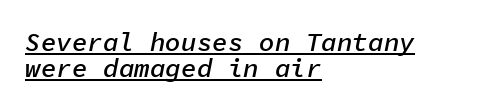
{"italic": "yes", "lean": "right", "slant_degrees": 11, "bold": "semi", "underline": "yes", "align": "left", "line_spacing": "tight", "line_spacing_ratio": 1.0, "letter_spacing": "normal", "letter_spacing_em": 0.0, "glyph_px": 26}
